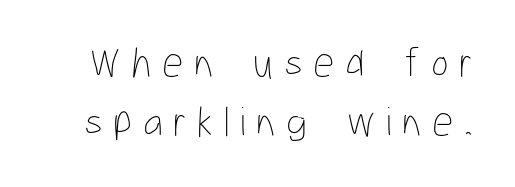
This sample has the flowing, uneven cadence of proportional lettering. In terms of leading, this rendering sits right in the middle. It's the straight-up-and-down kind of type. This rendering features lettering with no underline.
